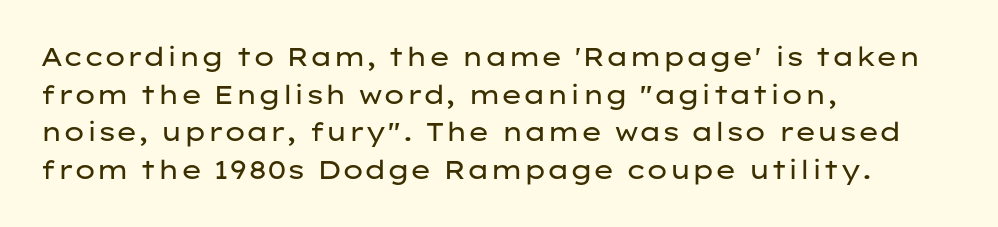
{"italic": "no", "bold": "no", "underline": "no", "align": "left", "line_spacing": "normal", "line_spacing_ratio": 1.45, "letter_spacing": "normal", "letter_spacing_em": 0.0, "glyph_px": 26}
